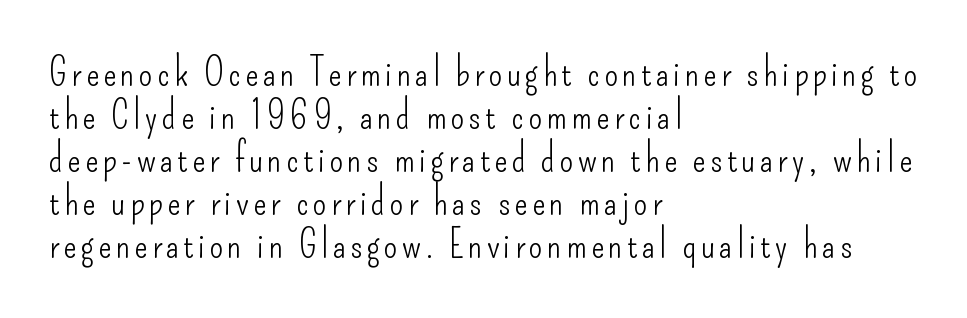
Q: Is the text bold? A: No.
Q: Is the text italic (slanted)? A: No, it is upright.
Q: Is the typeface a serif or a sans-serif typeface? A: Sans-serif.
Q: Is the text underlined? A: No.
Q: How is the paragraph aligned? A: Left-aligned.
Q: Is the spacing between lines tight, normal or loose? A: Tight.
Q: Width (condensed, normal, or wide)? A: Condensed.
Q: Stroke contrast? A: Low.
Q: x-height? A: Small.
Q: Monospaced? A: No.
